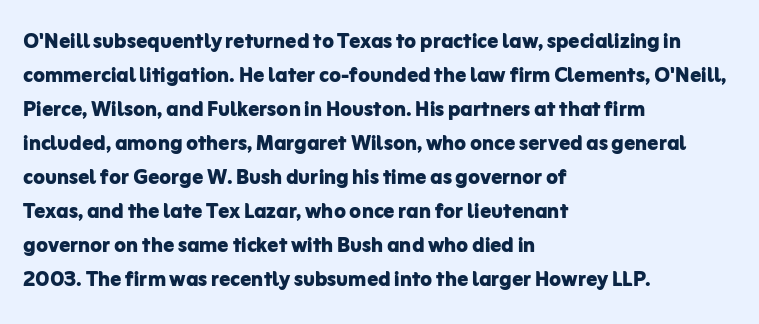
{"italic": "no", "bold": "yes", "underline": "no", "align": "left", "line_spacing": "normal", "line_spacing_ratio": 1.26, "letter_spacing": "normal", "letter_spacing_em": 0.0, "glyph_px": 27}
